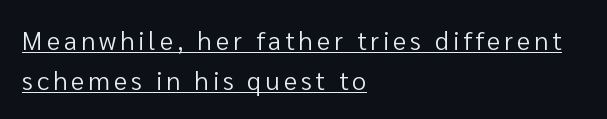
You can tell it's not italic because the verticals are truly vertical. This is underlined copy, the kind a proofreader might mark for attention. Notice how the passage keeps a crisp vertical edge on the left only. The typeface has the unassuming heft of standard copy or less. Reading down the column, the eye jumps a familiar distance to each next line.
